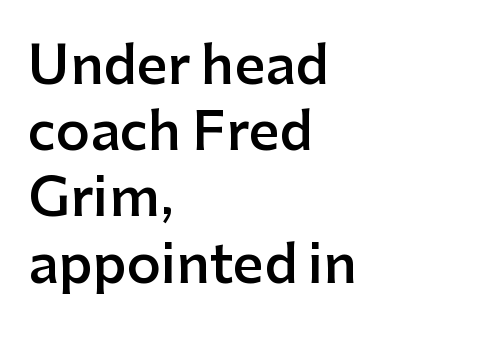
Q: Is the text bold? A: Semi-bold.
Q: Is the text italic (slanted)? A: No, it is upright.
Q: Is the typeface a serif or a sans-serif typeface? A: Sans-serif.
Q: Is the text underlined? A: No.
Q: How is the paragraph aligned? A: Left-aligned.
Q: Is the spacing between letters normal or unusually wide? A: Normal.
Q: Is the spacing between lines tight, normal or loose? A: Normal.
Q: Width (condensed, normal, or wide)? A: Normal.
Q: Stroke contrast? A: Low.
Q: x-height? A: Medium.
Q: Monospaced? A: No.
